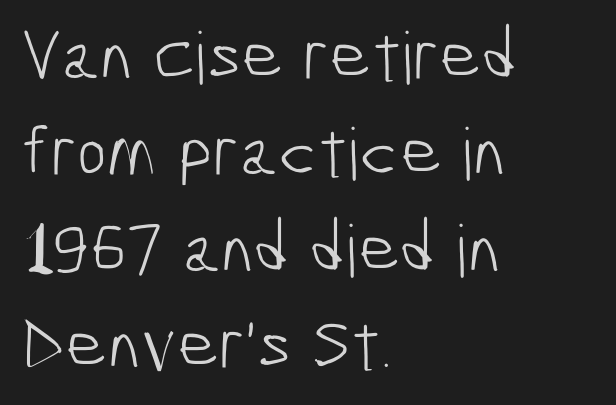
The image shows 72 px light, condensed sans-serif type; set left-aligned, normal line spacing (1.34x), normal letter spacing, not underlined; low stroke contrast and a medium x-height.
